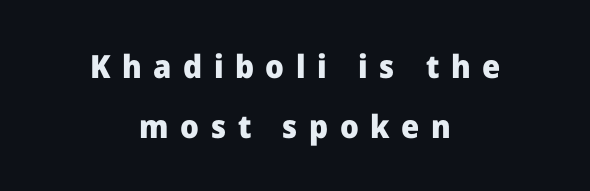
The image shows 32 px heavy sans-serif type, upright; set centered, line spacing 1.87x, unusually wide letter spacing (+0.36 em), not underlined; low stroke contrast and a medium x-height.
